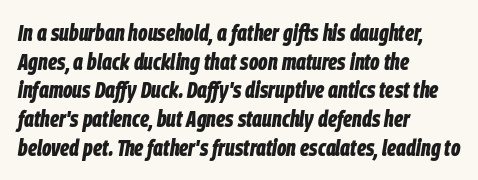
Q: Is the text bold? A: Yes.
Q: Is the text italic (slanted)? A: Yes, it leans right by about 9 degrees.
Q: Is the text underlined? A: No.
Q: How is the paragraph aligned? A: Left-aligned.
Q: Is the spacing between letters normal or unusually wide? A: Normal.
Q: Is the spacing between lines tight, normal or loose? A: Normal.
